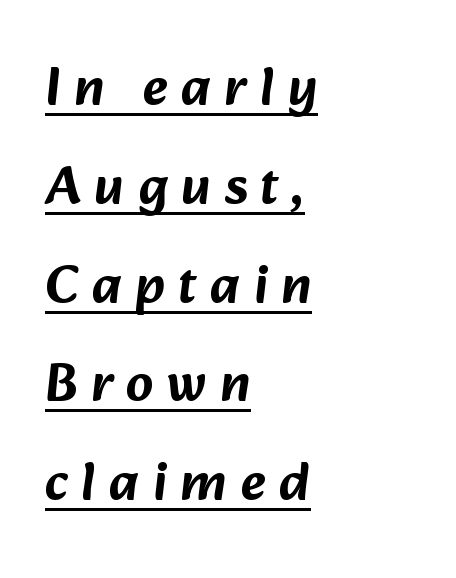
Q: Is the typeface a serif or a sans-serif typeface? A: Sans-serif.
Q: Is the text underlined? A: Yes.
Q: How is the paragraph aligned? A: Left-aligned.
Q: Is the spacing between letters normal or unusually wide? A: Unusually wide.
Q: Width (condensed, normal, or wide)? A: Normal.
Q: Stroke contrast? A: Low.
Q: x-height? A: Medium.
Q: Monospaced? A: No.
